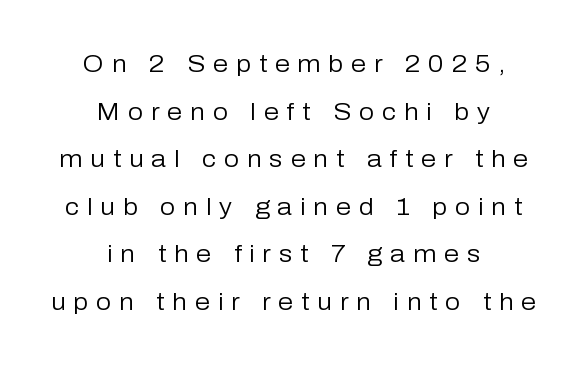
The letterforms sit at book weight or below. The zone under the glyphs is completely vacant. Notice the wide empty band between every row — that's loose leading. Short and long lines alike share a common midpoint.
